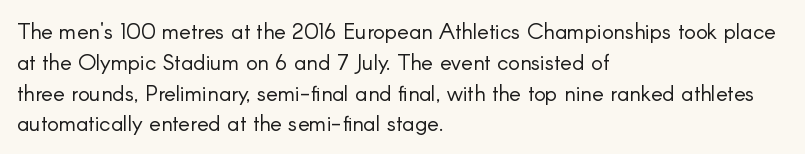
{"italic": "no", "bold": "no", "underline": "no", "align": "left", "line_spacing": "normal", "line_spacing_ratio": 1.4, "letter_spacing": "normal", "letter_spacing_em": 0.0, "glyph_px": 22}
